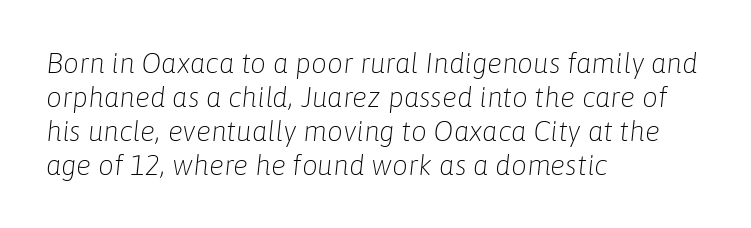
This sample is left-justified, so line endings fall wherever the words run out. Only glyphs here, with clear space below each row. Caption: standard tracking, unaltered. Looking at the ascenders, they clearly lean. Summary of weight: not heavy and not bold. This sample has the flowing, uneven cadence of proportional lettering.
